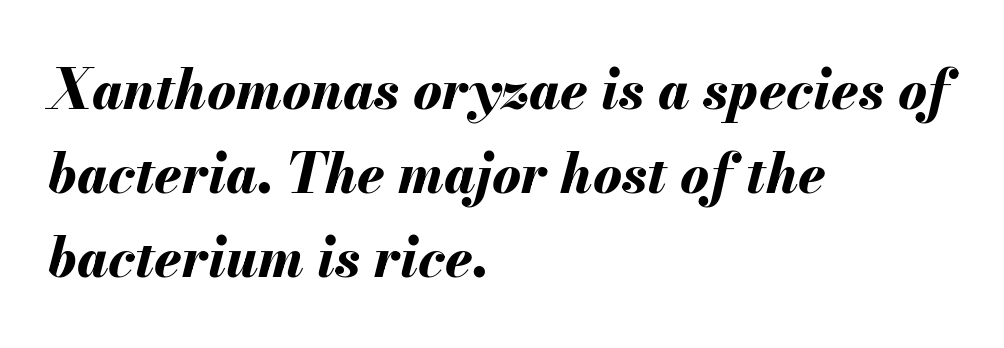
{"italic": "yes", "lean": "right", "slant_degrees": 13, "bold": "yes", "weight": "bold", "width": "normal", "stroke_contrast": "medium", "x_height": "small", "monospaced": "no", "underline": "no", "align": "left", "line_spacing": "normal", "line_spacing_ratio": 1.56, "letter_spacing": "normal", "letter_spacing_em": 0.0, "glyph_px": 54}
